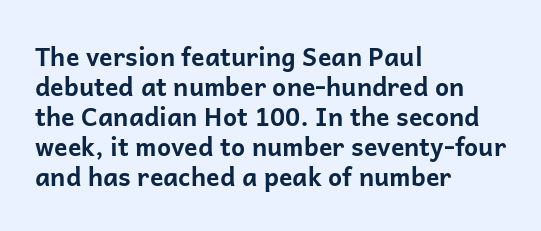
Q: Is the text bold? A: Yes.
Q: Is the text italic (slanted)? A: No, it is upright.
Q: Is the text underlined? A: No.
Q: How is the paragraph aligned? A: Left-aligned.
Q: Is the spacing between letters normal or unusually wide? A: Normal.
